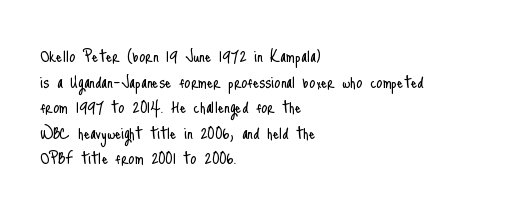
{"italic": "no", "bold": "no", "underline": "no", "align": "left", "line_spacing": "normal", "line_spacing_ratio": 1.28, "letter_spacing": "normal", "letter_spacing_em": 0.0, "glyph_px": 20}
